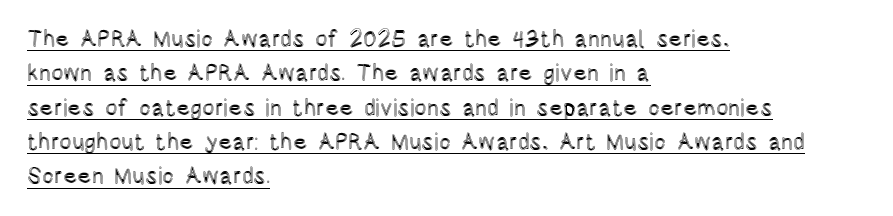
Alignment: flush left. Descenders here cross a horizontal rule under the line. The face used here is rendered with its standard letterfit. Characters remain perfectly vertical along every line. How would I describe the line gaps? Plain and ordinary.
